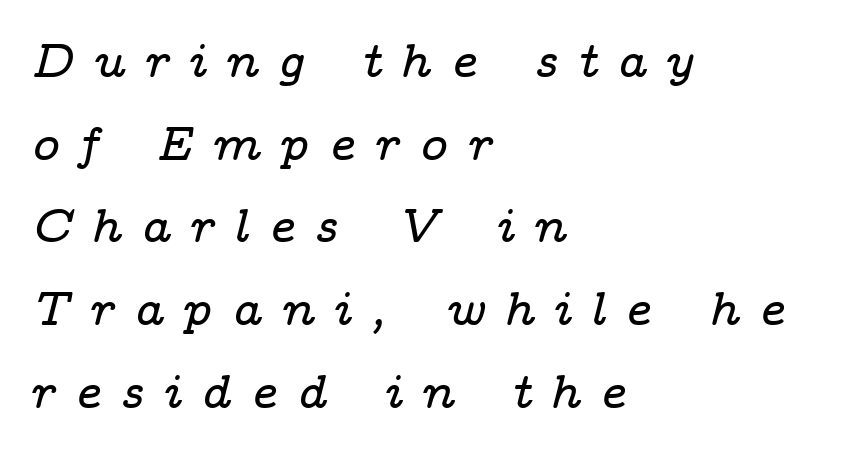
{"serif": "yes", "italic": "yes", "lean": "right", "slant_degrees": 14, "width": "wide", "stroke_contrast": "low", "x_height": "medium", "monospaced": "no", "underline": "no", "align": "left", "line_spacing_ratio": 1.76, "letter_spacing": "wide", "letter_spacing_em": 0.41, "glyph_px": 47}
